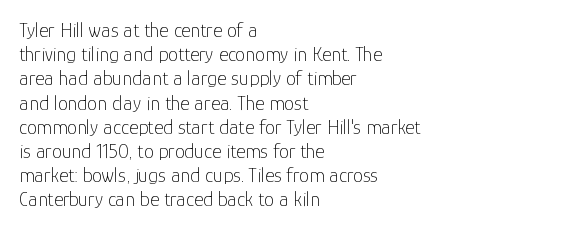
Tall strokes in this sample are plumb rather than angled. Decoration check: the copy has no underline. Words appear dense and cohesive because spacing is normal. The typesetter chose a ragged-right arrangement here.
